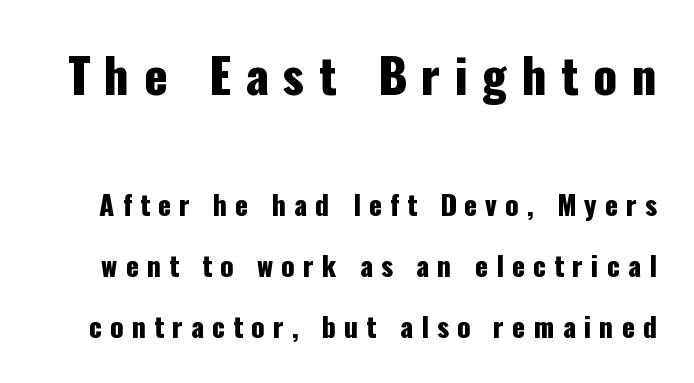
The letters stand upright; this is a roman face. The face used here is rendered with a markedly widened letterfit. Stroke terminals: plain, sans-serif. Baseline-to-baseline distance is far greater than the letter height. Spacing verdict: proportional, widths tailored to each character. Any mark beneath the type? The region is blank.
